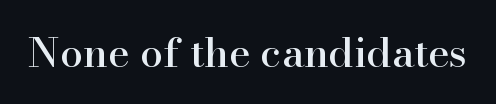
The image shows 41 px serif type, upright; set normal letter spacing, not underlined; high stroke contrast and a small x-height.
